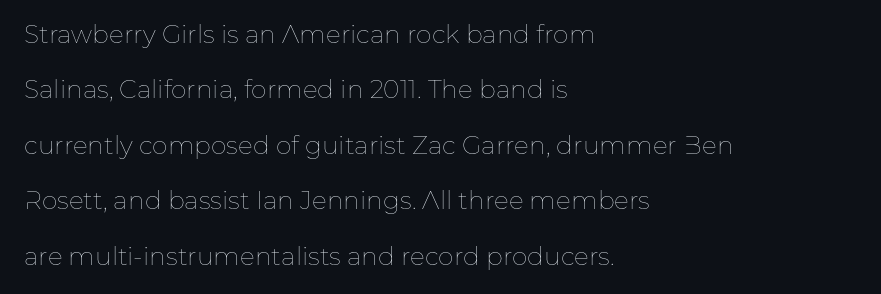
{"italic": "no", "bold": "no", "underline": "no", "align": "left", "line_spacing": "loose", "line_spacing_ratio": 2.22, "letter_spacing": "normal", "letter_spacing_em": 0.0, "glyph_px": 25}
